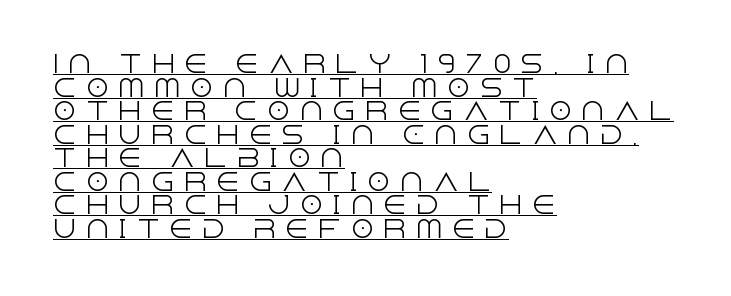
Q: Is the text bold? A: No.
Q: Is the text italic (slanted)? A: No, it is upright.
Q: Is the text underlined? A: Yes.
Q: How is the paragraph aligned? A: Left-aligned.
Q: Is the spacing between letters normal or unusually wide? A: Unusually wide.
Q: Is the spacing between lines tight, normal or loose? A: Tight.
